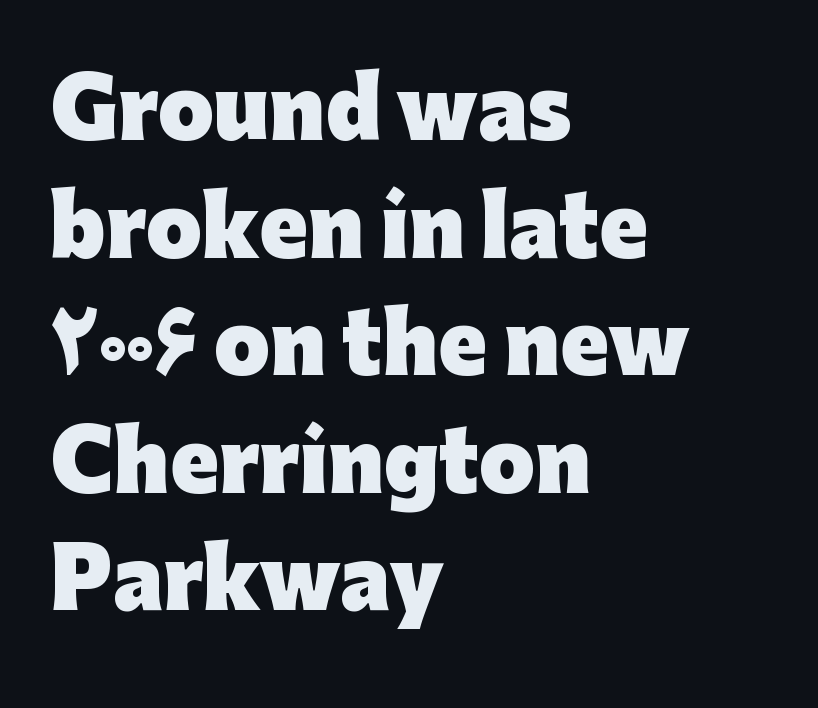
The image shows 80 px heavy sans-serif type, upright; set left-aligned, normal line spacing (1.47x), normal letter spacing, not underlined; low stroke contrast and a medium x-height.
